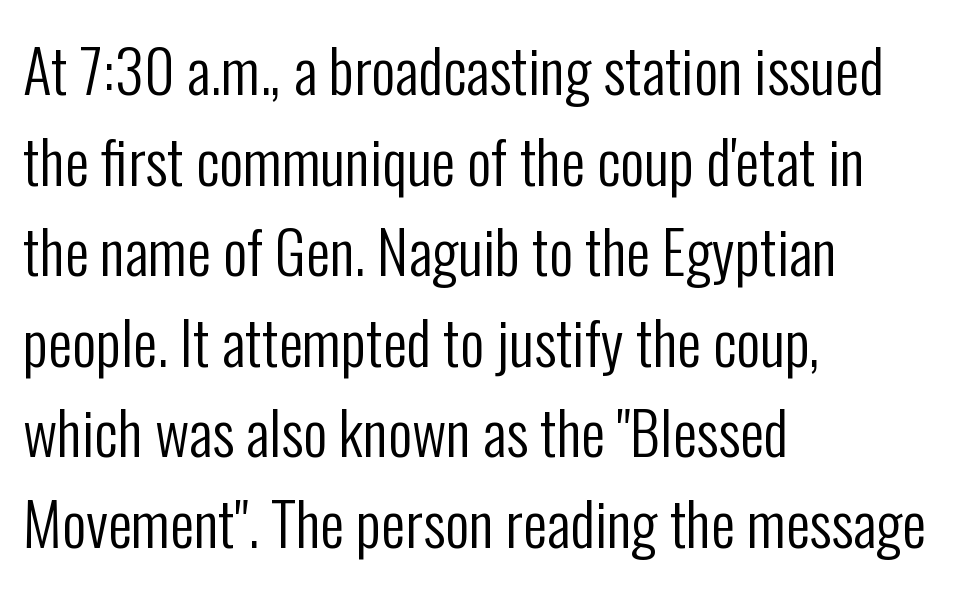
The image shows 60 px regular-weight, condensed sans-serif type, upright; set left-aligned, normal line spacing (1.51x), normal letter spacing, not underlined; low stroke contrast and a medium x-height.
